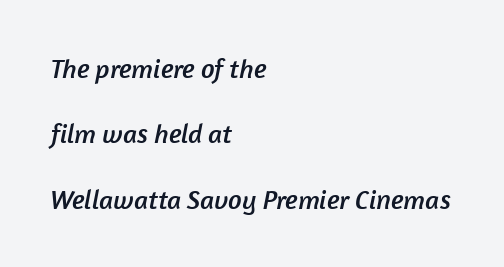
The image shows 27 px text type; set left-aligned, loose line spacing (2.42x), normal letter spacing, not underlined.
